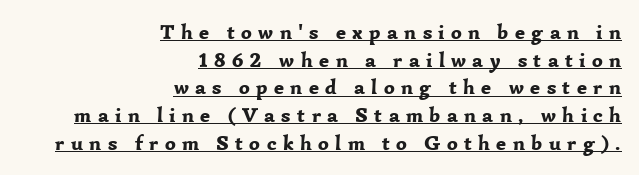
The passage shown is emphatically bold. If you drew a ruler down the right edge, every line would touch it. Students, observe: this is what conventionally led text looks like. The horizontal fit of the characters is loose and conspicuously gappy.
